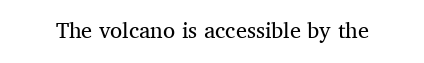
{"italic": "no", "bold": "no", "underline": "no", "letter_spacing": "normal", "letter_spacing_em": 0.0, "glyph_px": 22}
